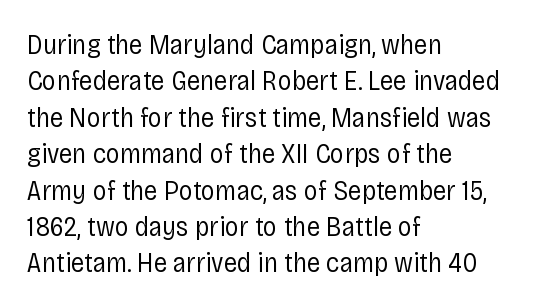
The image shows 28 px regular-weight, condensed sans-serif type, upright; set left-aligned, normal line spacing (1.3x), normal letter spacing, not underlined; low stroke contrast and a large x-height.
